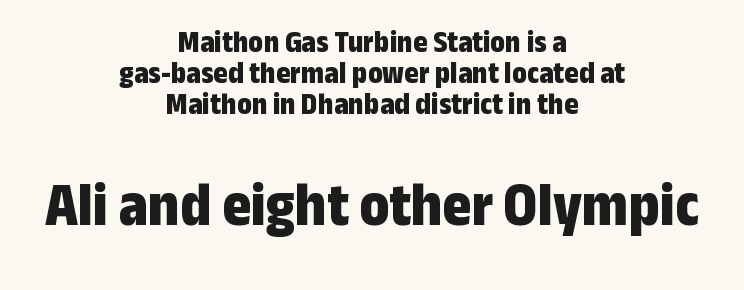
{"serif": "no", "italic": "no", "bold": "yes", "weight": "bold", "width": "condensed", "stroke_contrast": "low", "x_height": "medium", "monospaced": "no", "underline": "no", "align": "center", "line_spacing": "tight", "line_spacing_ratio": 1.0, "letter_spacing": "normal", "letter_spacing_em": 0.0, "larger_block": "second", "size_ratio": 2.0, "glyph_px": 62}
